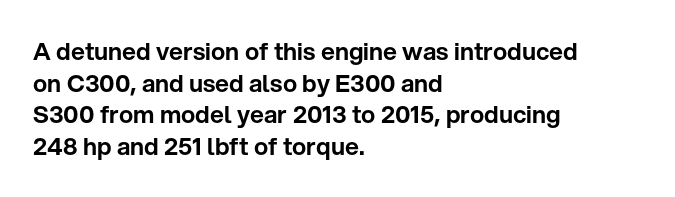
The image shows 24 px text type, upright; set left-aligned, normal line spacing (1.32x), normal letter spacing, not underlined.
